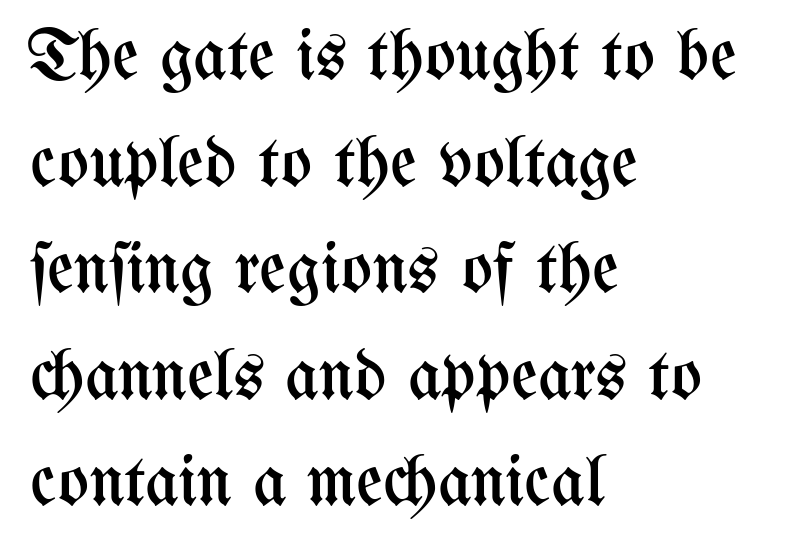
This is the regular roman posture of the typeface. The strokes are not fattened; the text isn't bold. The letters advance in unequal steps, a hallmark of proportional type. Which margin do the lines hug? The left one — the right edge is uneven.
